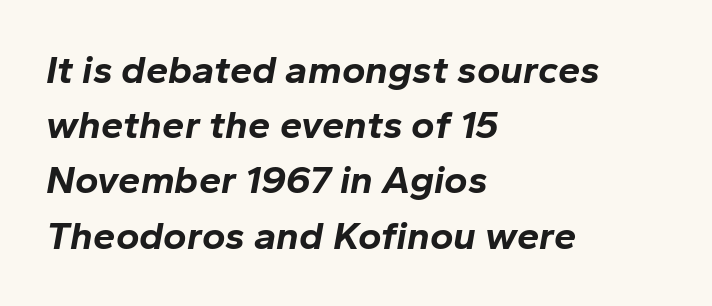
Line spacing here is normal. This sample uses plain, unmodified letter spacing. Does the weight exceed regular? Yes, all the way to bold. Looks like regular typesetting: each glyph gets only the width it needs.
